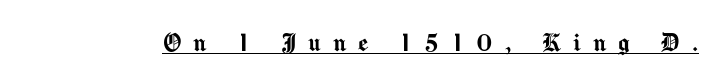
The image shows 29 px sans-serif type, upright; set unusually wide letter spacing (+0.42 em), underlined; medium stroke contrast and a medium x-height.
